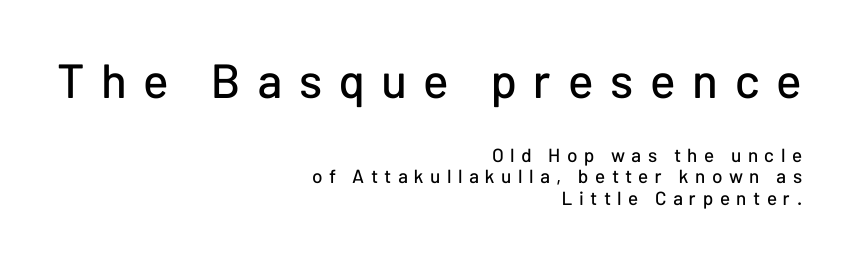
The axis of the letterforms is exactly vertical. The specimen omits any rule beneath the text block's lines. These lines are rendered in a variable-pitch font. This rendering widens character spacing well past its baseline value. The space between consecutive lines is stingy.
